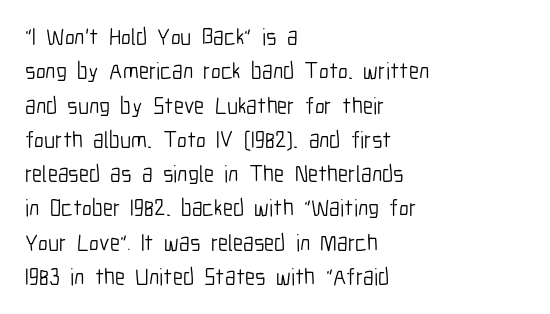
The image shows 23 px text type, upright; set left-aligned, normal line spacing (1.49x), normal letter spacing, not underlined.
